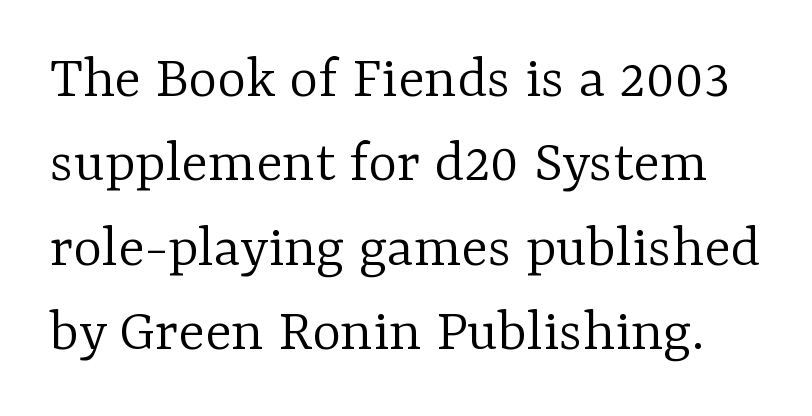
Q: Is the text bold? A: No.
Q: Is the text italic (slanted)? A: No, it is upright.
Q: Is the typeface a serif or a sans-serif typeface? A: Serif.
Q: Is the text underlined? A: No.
Q: Is the spacing between letters normal or unusually wide? A: Normal.
Q: Is the spacing between lines tight, normal or loose? A: Normal.
Q: Width (condensed, normal, or wide)? A: Normal.
Q: Stroke contrast? A: Low.
Q: x-height? A: Medium.
Q: Monospaced? A: No.
